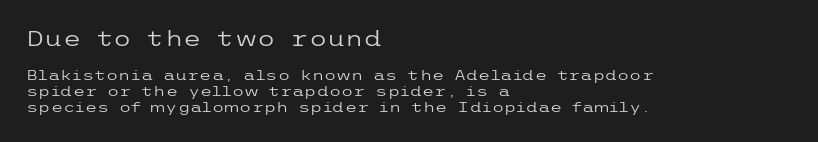
Q: Is the text bold? A: No.
Q: Is the text italic (slanted)? A: No, it is upright.
Q: Is the text underlined? A: No.
Q: How is the paragraph aligned? A: Left-aligned.
Q: Is the spacing between letters normal or unusually wide? A: Normal.
Q: Is the spacing between lines tight, normal or loose? A: Tight.
Q: Which block of text is set in a larger size, the first (top) or the second (bottom)? A: The first (top) one.
